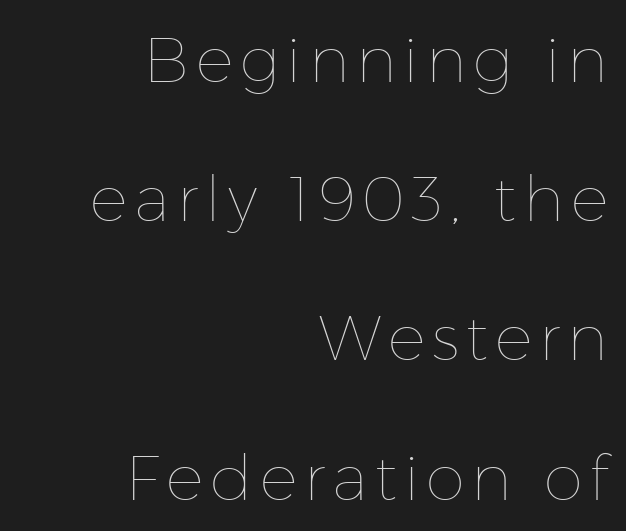
Airy leading. The baseline area is clear. Letters have the restrained weight of plain body copy at most. Does the lettering tilt? It doesn't — this is upright.
